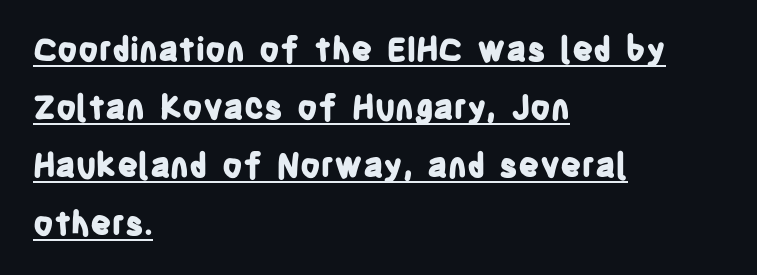
The image shows 33 px bold, condensed sans-serif type, upright; set left-aligned, line spacing 1.76x, normal letter spacing, underlined; low stroke contrast and a large x-height.
